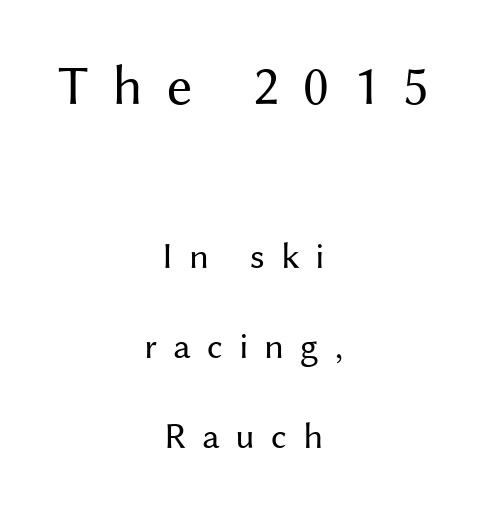
If you measured baseline to baseline, you'd find a long distance. Think of a printed novel: that variable character pitch is what you see here. A sans-serif font was chosen for this passage. The more generous point size was reserved for the upper chunk. The space beneath each line is pristine and unruled. Italic: no, the glyphs are upright roman.
